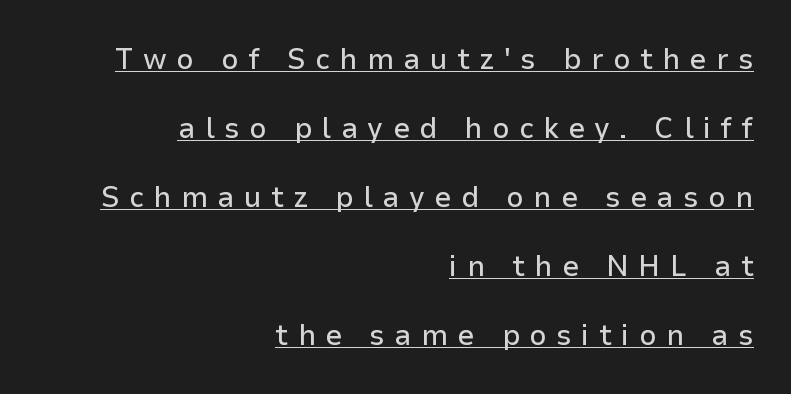
Check where the strokes stop: nothing finishes them off — pure sans. This rendering features underlined lettering. Between one letter and the next there's a generous, obvious gap. Each letter keeps its own natural width here, so spacing adapts to shape.
